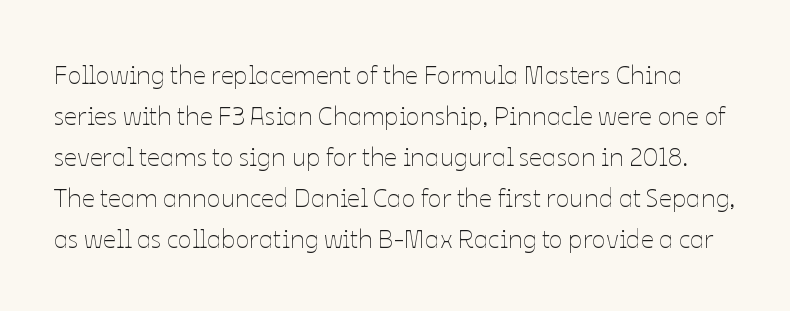
{"italic": "no", "bold": "no", "underline": "no", "line_spacing": "normal", "line_spacing_ratio": 1.58, "letter_spacing": "normal", "letter_spacing_em": 0.0, "glyph_px": 26}
